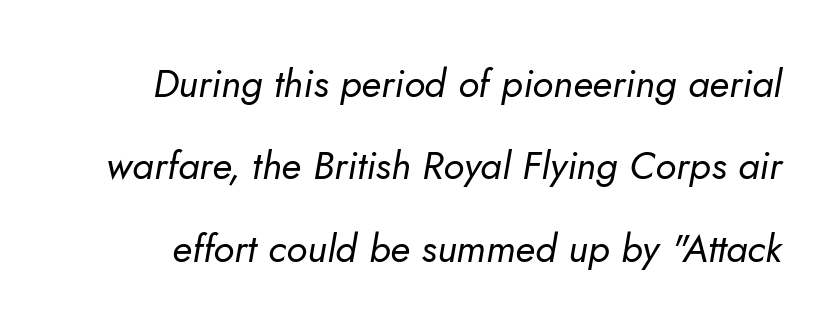
Stroke thickness stays within the range of a standard reading face or lighter. When letters slant like this, we call the style italic. Type without underlining. Interline gaps are noticeably wide in this sample. The rendering uses natural spacing where letterforms have individual widths.
